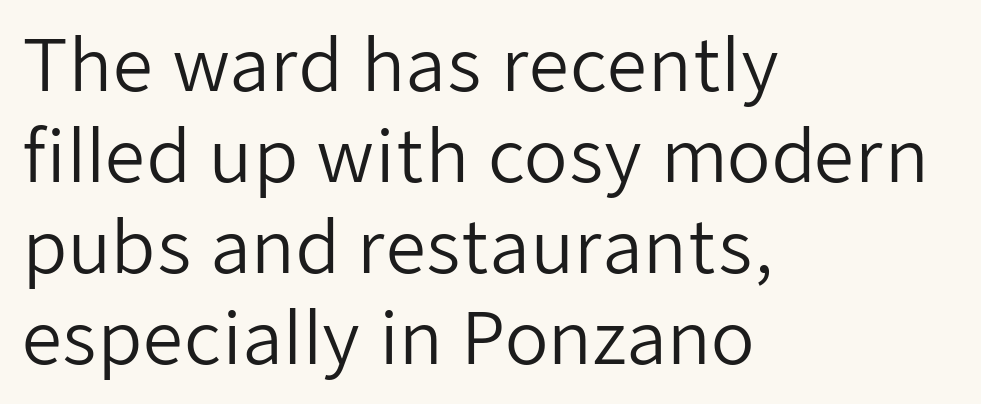
Q: Is the text bold? A: No.
Q: Is the text italic (slanted)? A: No, it is upright.
Q: Is the typeface a serif or a sans-serif typeface? A: Sans-serif.
Q: Is the text underlined? A: No.
Q: How is the paragraph aligned? A: Left-aligned.
Q: Is the spacing between letters normal or unusually wide? A: Normal.
Q: Is the spacing between lines tight, normal or loose? A: Normal.
Q: Width (condensed, normal, or wide)? A: Normal.
Q: Stroke contrast? A: Low.
Q: x-height? A: Medium.
Q: Monospaced? A: No.
